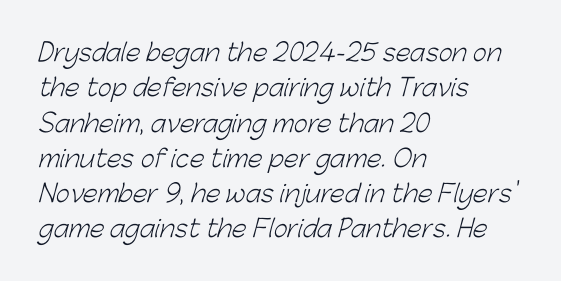
Q: Is the text bold? A: No.
Q: Is the text underlined? A: No.
Q: How is the paragraph aligned? A: Left-aligned.
Q: Is the spacing between letters normal or unusually wide? A: Normal.
Q: Is the spacing between lines tight, normal or loose? A: Normal.
